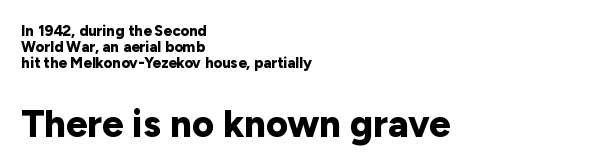
Is the letter spacing exaggerated? No — it looks like the ordinary default. Line beginnings align vertically; line endings do not. Rows of type sit shoulder to shoulder in the vertical direction. On the weight axis this lands at bold, roughly 700. Underlining? Definitely not there.
